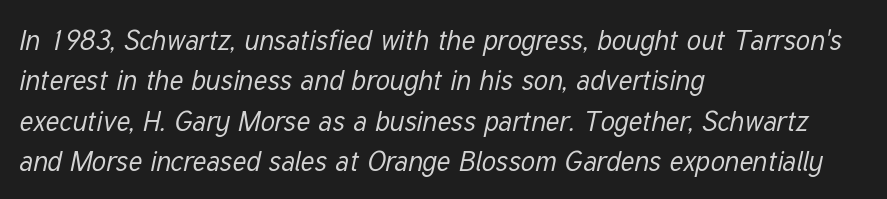
The specimen omits any rule beneath the text block's lines. Here the glyphs are tracked normally, forming tight word shapes. The strokes carry an ordinary text weight at most. This rendering uses left alignment, leaving the right contour irregular. A typesetter would call this proportional, since set widths differ per character.
